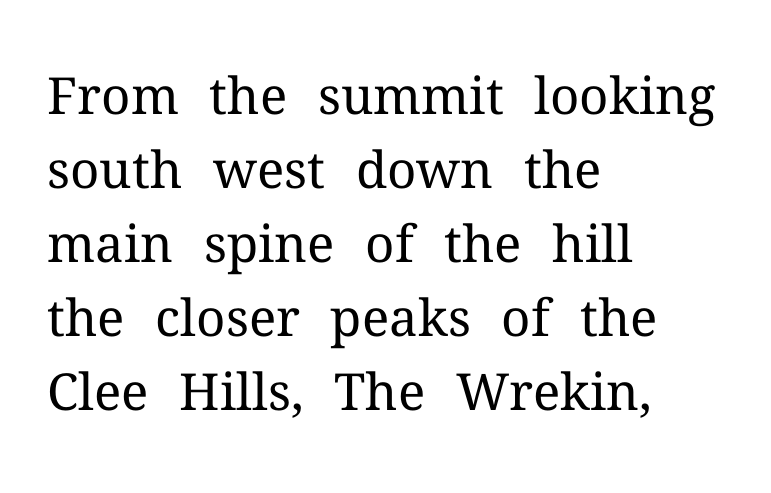
Q: Is the text bold? A: No.
Q: Is the text italic (slanted)? A: No, it is upright.
Q: Is the typeface a serif or a sans-serif typeface? A: Serif.
Q: Is the text underlined? A: No.
Q: How is the paragraph aligned? A: Left-aligned.
Q: Is the spacing between letters normal or unusually wide? A: Normal.
Q: Is the spacing between lines tight, normal or loose? A: Normal.
Q: Width (condensed, normal, or wide)? A: Normal.
Q: Stroke contrast? A: Medium.
Q: x-height? A: Medium.
Q: Monospaced? A: No.
